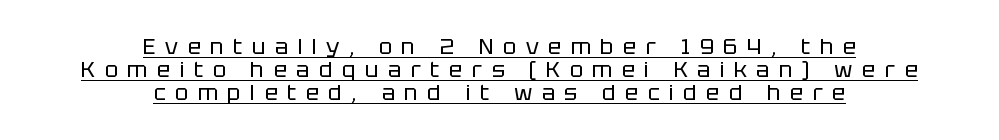
{"italic": "no", "bold": "no", "underline": "yes", "align": "center", "line_spacing": "tight", "line_spacing_ratio": 1.05, "letter_spacing": "wide", "letter_spacing_em": 0.43, "glyph_px": 22}
